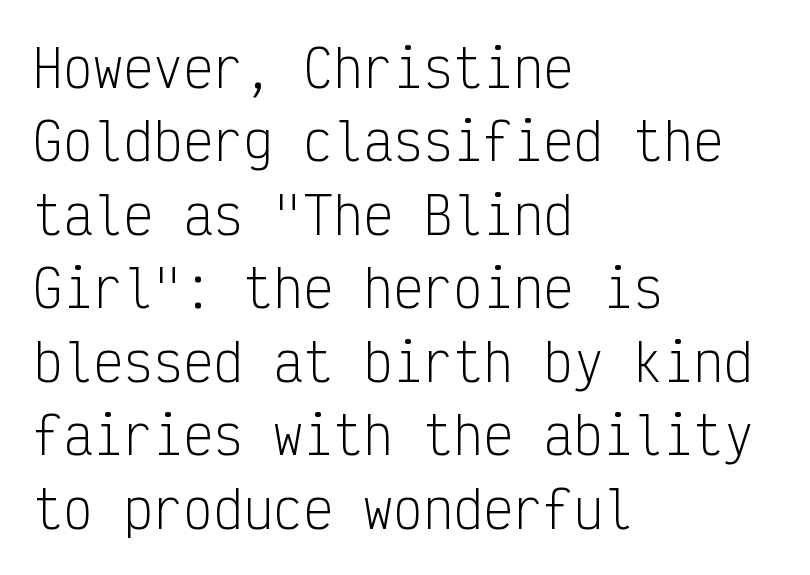
These lines are composed in type without serifs. Unbolded letterforms with no extra heft. The foot of each line stays bare and open. How would I describe the line gaps? Plain and ordinary.
